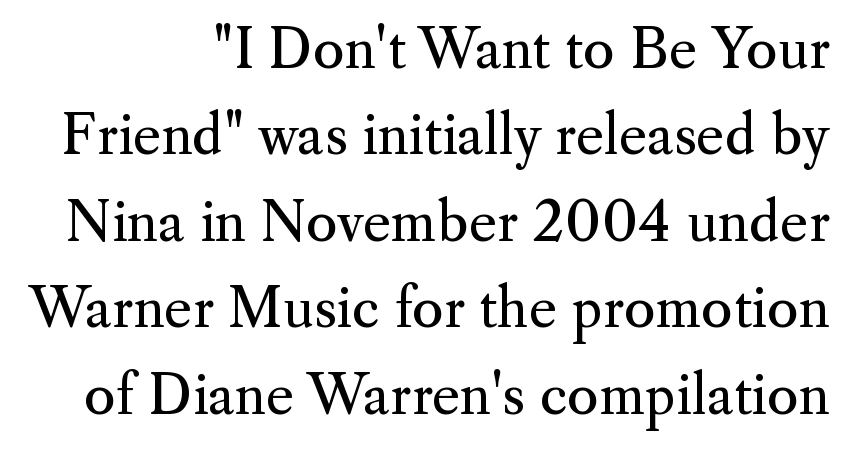
{"serif": "yes", "italic": "no", "bold": "no", "weight": "regular", "width": "normal", "stroke_contrast": "medium", "x_height": "small", "monospaced": "no", "underline": "no", "line_spacing": "normal", "line_spacing_ratio": 1.6, "letter_spacing": "normal", "letter_spacing_em": 0.0, "glyph_px": 54}
